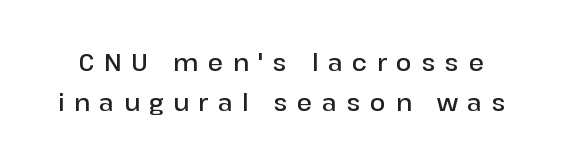
{"italic": "no", "bold": "semi", "underline": "no", "line_spacing_ratio": 1.72, "letter_spacing": "wide", "letter_spacing_em": 0.42, "glyph_px": 23}
